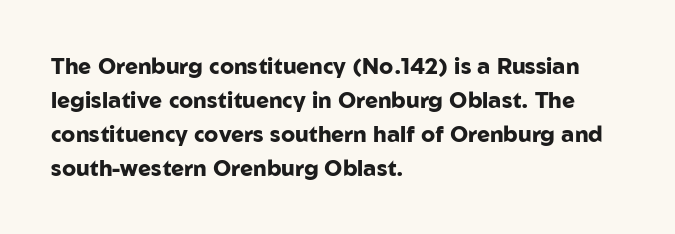
Q: Is the text bold? A: Yes.
Q: Is the text italic (slanted)? A: No, it is upright.
Q: Is the text underlined? A: No.
Q: How is the paragraph aligned? A: Left-aligned.
Q: Is the spacing between letters normal or unusually wide? A: Normal.
Q: Is the spacing between lines tight, normal or loose? A: Normal.
